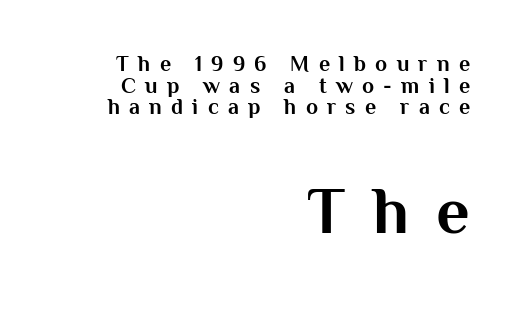
Q: Is the text bold? A: Yes.
Q: Is the text italic (slanted)? A: No, it is upright.
Q: Is the typeface a serif or a sans-serif typeface? A: Sans-serif.
Q: Is the text underlined? A: No.
Q: How is the paragraph aligned? A: Right-aligned.
Q: Is the spacing between letters normal or unusually wide? A: Unusually wide.
Q: Is the spacing between lines tight, normal or loose? A: Tight.
Q: Which block of text is set in a larger size, the first (top) or the second (bottom)? A: The second (bottom) one.
Q: Width (condensed, normal, or wide)? A: Normal.
Q: Stroke contrast? A: Medium.
Q: x-height? A: Medium.
Q: Monospaced? A: No.
